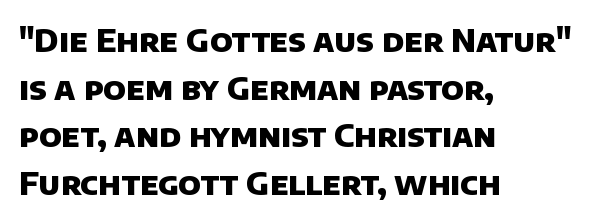
{"serif": "no", "bold": "yes", "weight": "heavy", "width": "normal", "stroke_contrast": "low", "x_height": "large", "monospaced": "no", "underline": "no", "align": "left", "line_spacing": "normal", "line_spacing_ratio": 1.49, "letter_spacing": "normal", "letter_spacing_em": 0.0, "glyph_px": 32}
